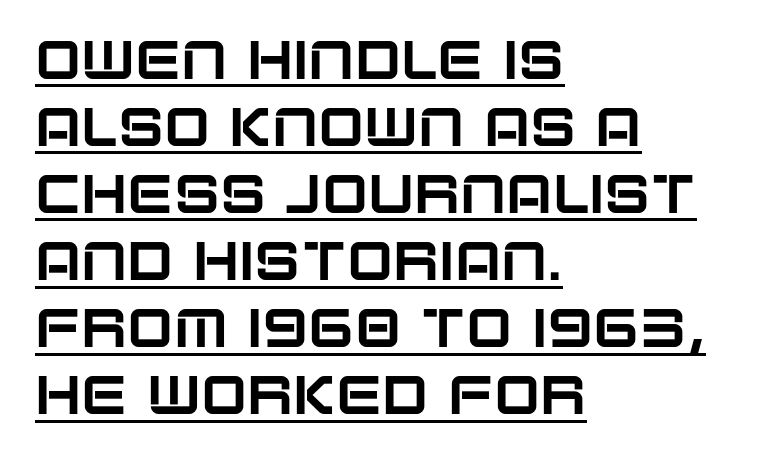
{"serif": "no", "italic": "no", "width": "normal", "stroke_contrast": "low", "x_height": "large", "monospaced": "no", "underline": "yes", "align": "left", "line_spacing_ratio": 1.22, "letter_spacing": "normal", "letter_spacing_em": 0.0, "glyph_px": 55}
